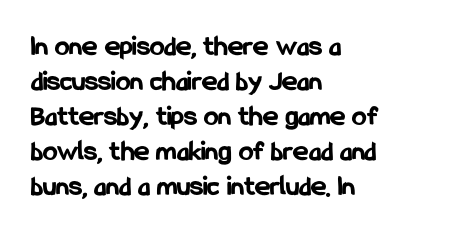
{"serif": "no", "italic": "no", "bold": "yes", "weight": "bold", "width": "condensed", "stroke_contrast": "low", "x_height": "medium", "monospaced": "no", "underline": "no", "align": "left", "line_spacing_ratio": 1.21, "letter_spacing": "normal", "letter_spacing_em": 0.0, "glyph_px": 29}
